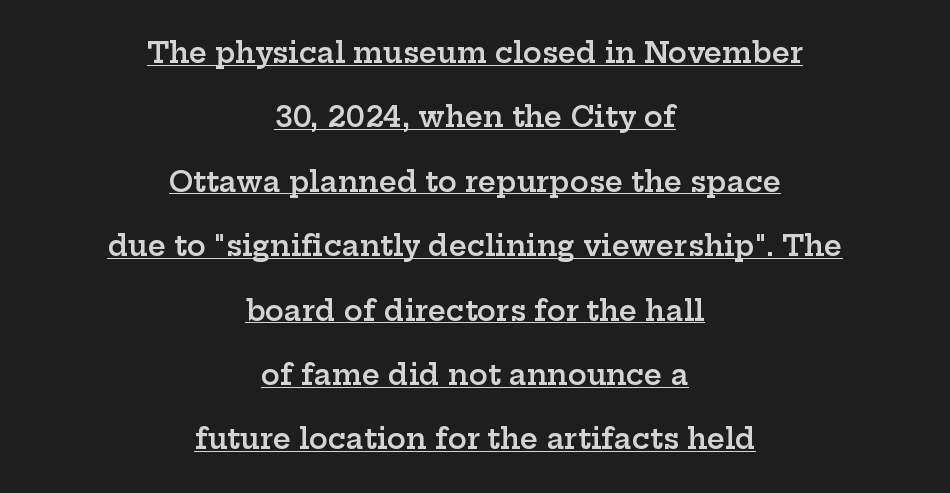
Q: Is the text bold? A: Semi-bold.
Q: Is the text italic (slanted)? A: No, it is upright.
Q: Is the typeface a serif or a sans-serif typeface? A: Serif.
Q: Is the text underlined? A: Yes.
Q: How is the paragraph aligned? A: Centered.
Q: Is the spacing between letters normal or unusually wide? A: Normal.
Q: Is the spacing between lines tight, normal or loose? A: Loose.
Q: Width (condensed, normal, or wide)? A: Wide.
Q: Stroke contrast? A: Low.
Q: x-height? A: Medium.
Q: Monospaced? A: No.
